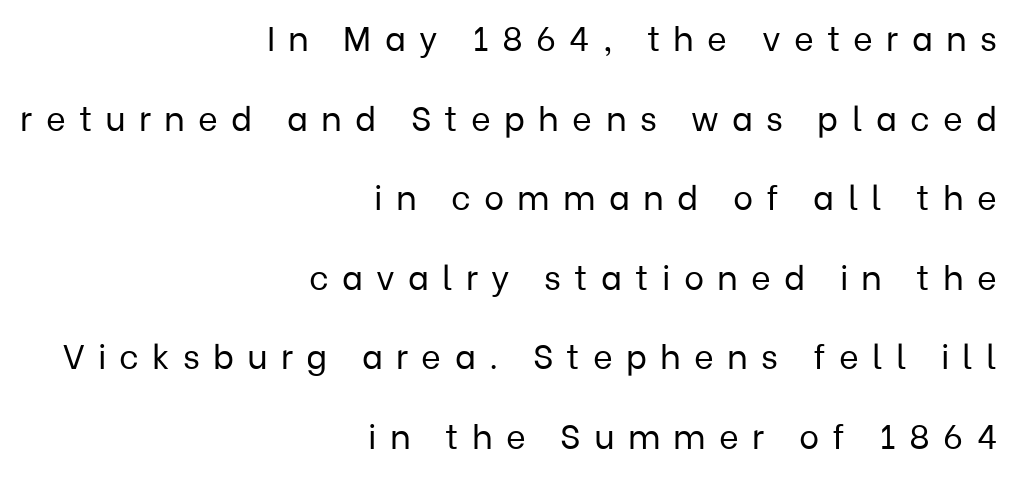
The image shows 34 px regular-weight sans-serif type, upright; set right-aligned, loose line spacing (2.34x), unusually wide letter spacing (+0.39 em), not underlined; low stroke contrast and a medium x-height.
